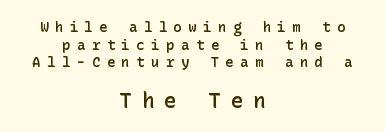
The rag falls on both sides of this text block equally. The string is rendered with underlining switched off. One glance says typical: line gaps are just what's usual. Is the lower block the larger one? Yes — the lower block carries the bigger type.
